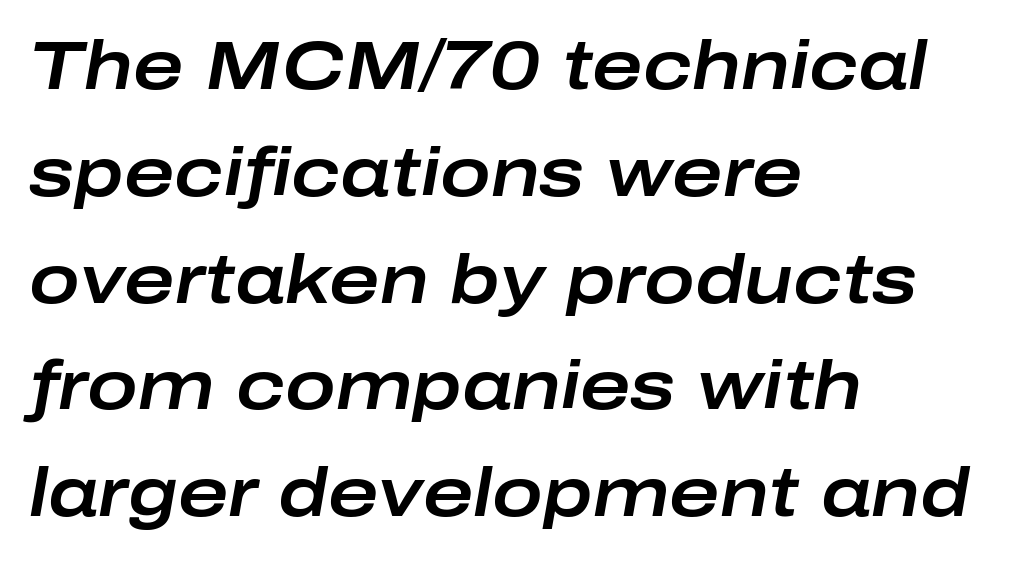
Every row of glyphs begins at an identical x-position on the left. Quick note: italic. A typesetter would call this proportional, since set widths differ per character. Words float on clear page, feet unadorned.
